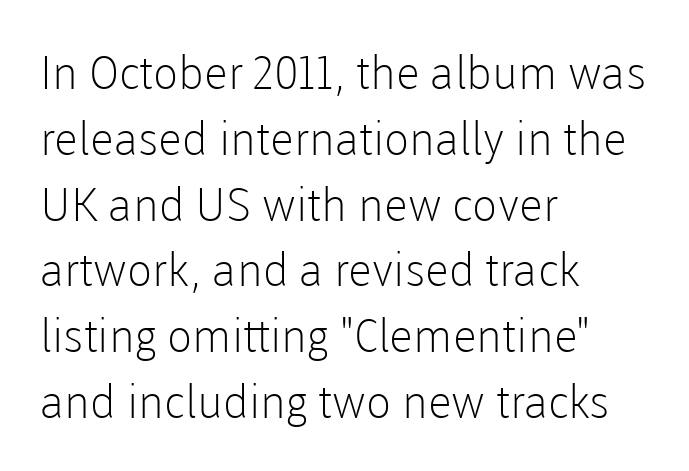
Q: Is the text bold? A: No.
Q: Is the text italic (slanted)? A: No, it is upright.
Q: Is the typeface a serif or a sans-serif typeface? A: Sans-serif.
Q: Is the text underlined? A: No.
Q: How is the paragraph aligned? A: Left-aligned.
Q: Is the spacing between letters normal or unusually wide? A: Normal.
Q: Is the spacing between lines tight, normal or loose? A: Normal.
Q: Width (condensed, normal, or wide)? A: Normal.
Q: Stroke contrast? A: Low.
Q: x-height? A: Medium.
Q: Monospaced? A: No.
